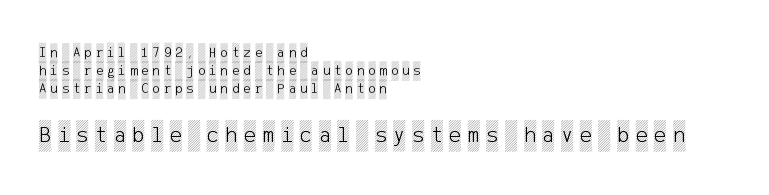
Q: Is the text italic (slanted)? A: No, it is upright.
Q: Is the text underlined? A: No.
Q: How is the paragraph aligned? A: Left-aligned.
Q: Is the spacing between letters normal or unusually wide? A: Unusually wide.
Q: Is the spacing between lines tight, normal or loose? A: Normal.
Q: Which block of text is set in a larger size, the first (top) or the second (bottom)? A: The second (bottom) one.
